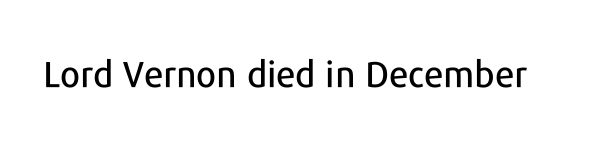
The image shows 36 px sans-serif type, upright; set normal letter spacing, not underlined; low stroke contrast and a medium x-height.
